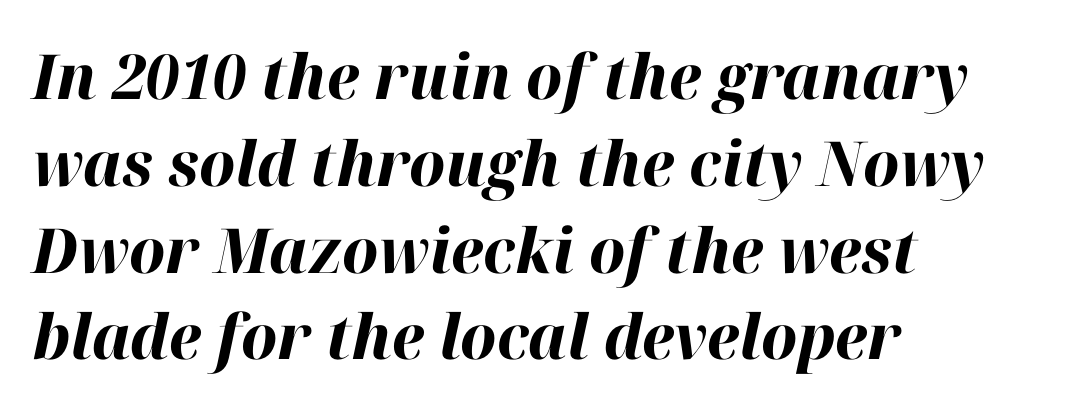
{"italic": "yes", "lean": "right", "slant_degrees": 12, "bold": "yes", "weight": "bold", "width": "normal", "stroke_contrast": "high", "x_height": "medium", "monospaced": "no", "underline": "no", "align": "left", "line_spacing": "normal", "line_spacing_ratio": 1.4, "letter_spacing": "normal", "letter_spacing_em": 0.0, "glyph_px": 62}
